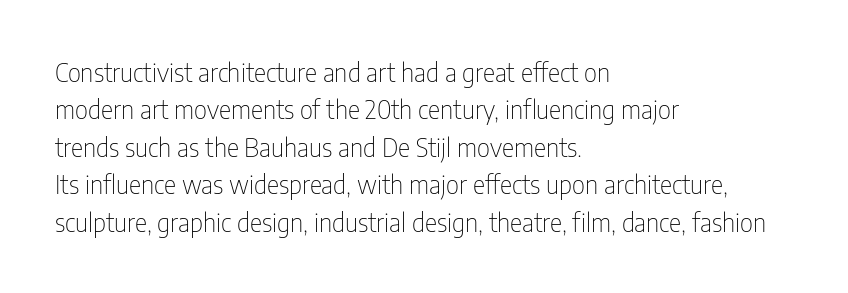
Q: Is the text bold? A: No.
Q: Is the text italic (slanted)? A: No, it is upright.
Q: Is the text underlined? A: No.
Q: How is the paragraph aligned? A: Left-aligned.
Q: Is the spacing between letters normal or unusually wide? A: Normal.
Q: Is the spacing between lines tight, normal or loose? A: Normal.
